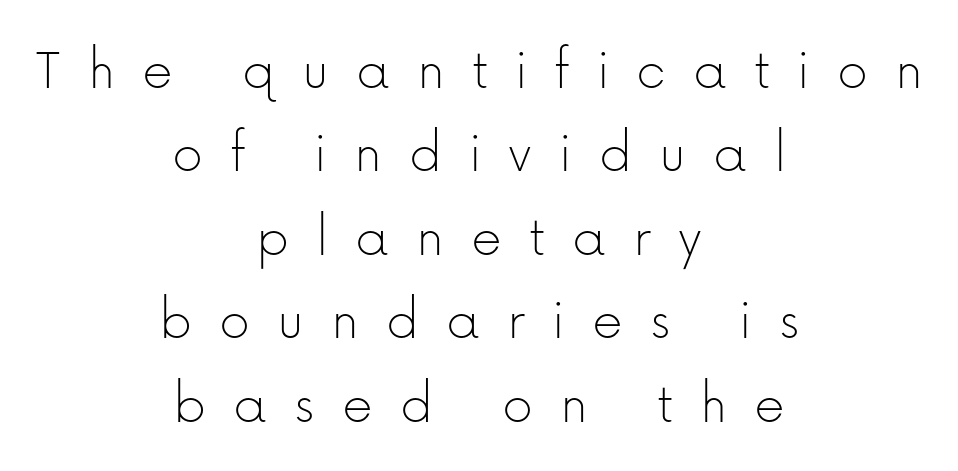
Q: Is the text bold? A: No.
Q: Is the text italic (slanted)? A: No, it is upright.
Q: Is the typeface a serif or a sans-serif typeface? A: Sans-serif.
Q: Is the text underlined? A: No.
Q: How is the paragraph aligned? A: Centered.
Q: Is the spacing between letters normal or unusually wide? A: Unusually wide.
Q: Is the spacing between lines tight, normal or loose? A: Normal.
Q: Width (condensed, normal, or wide)? A: Normal.
Q: Stroke contrast? A: Low.
Q: x-height? A: Medium.
Q: Monospaced? A: No.
